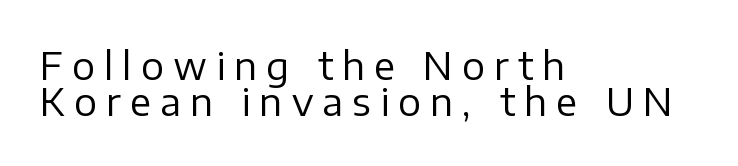
The image shows 38 px regular-weight sans-serif type, upright; set left-aligned, tight line spacing (0.96x), unusually wide letter spacing (+0.24 em), not underlined; low stroke contrast and a medium x-height.
